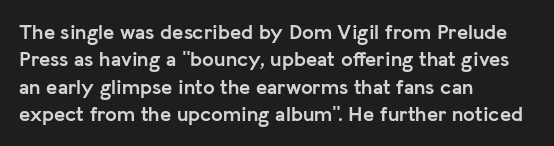
{"italic": "no", "bold": "yes", "underline": "no", "align": "left", "line_spacing": "normal", "line_spacing_ratio": 1.3, "letter_spacing": "normal", "letter_spacing_em": 0.0, "glyph_px": 21}
